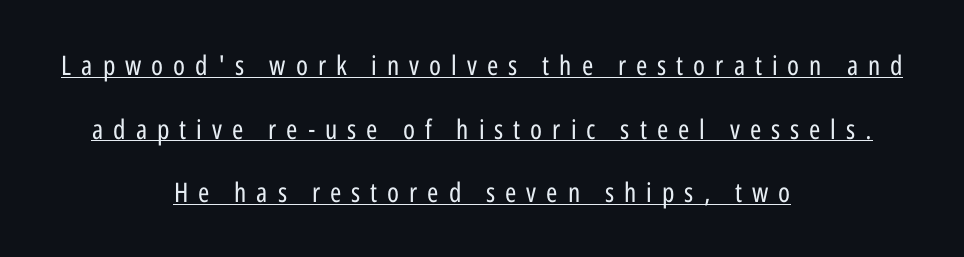
{"italic": "no", "bold": "no", "underline": "yes", "align": "center", "line_spacing": "loose", "line_spacing_ratio": 2.36, "letter_spacing": "wide", "letter_spacing_em": 0.37, "glyph_px": 27}
